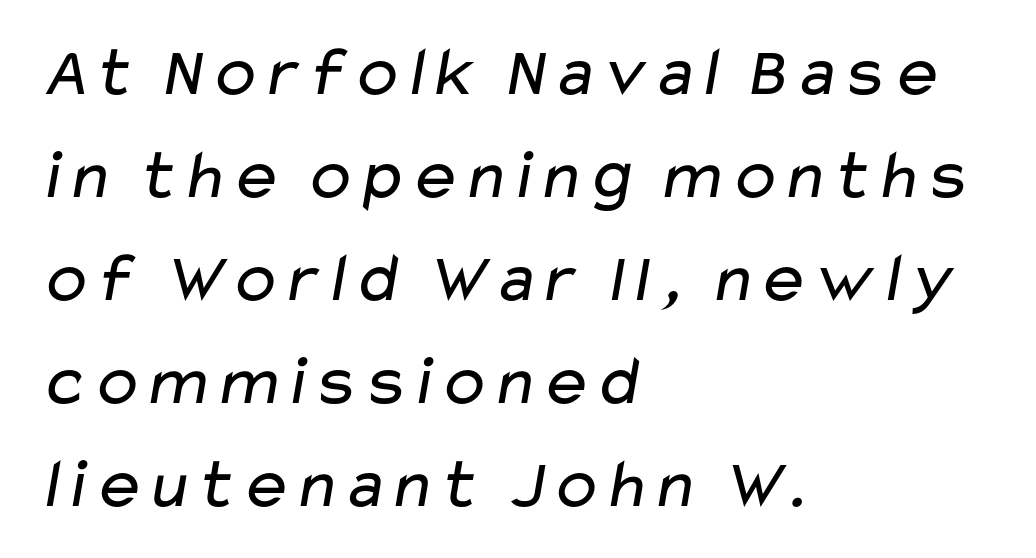
The image shows 71 px regular-weight, wide sans-serif type; set left-aligned, normal line spacing (1.45x), normal letter spacing, not underlined; low stroke contrast and a medium x-height.
